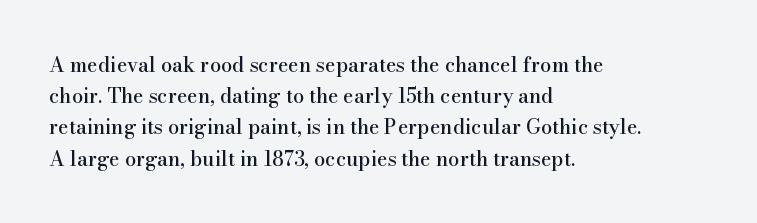
You could call the tracking neutral — neither tight nor loose. No italicization has been applied; the sample stays upright. Just letters on the line, the space beneath them empty. Compared with typical paragraphs, the rows here are spaced about the same.
